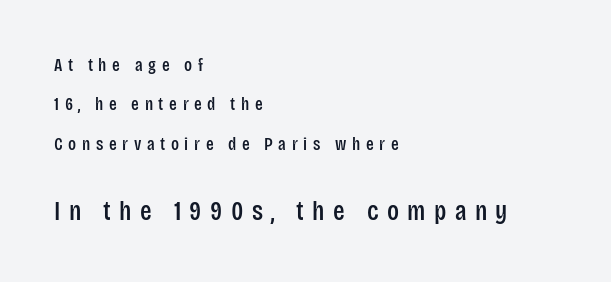
The letterforms stand isolated, each surrounded by extra space. Italic? Not at all — the glyphs are vertical. Descenders hang freely into open space. Between these two stacked blocks, the lower one wins on size.
